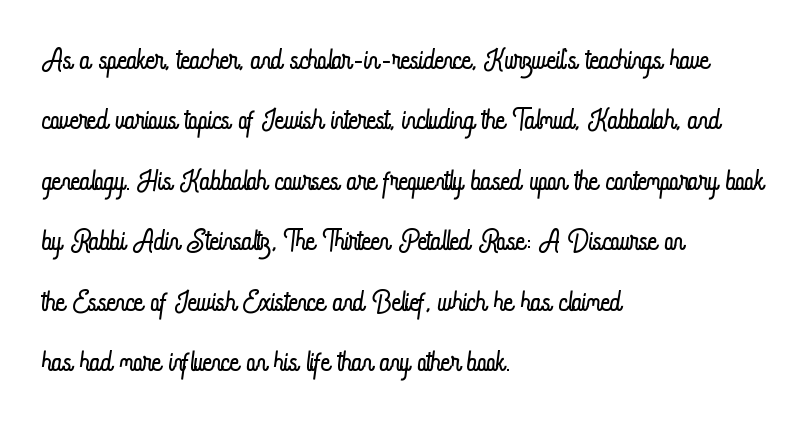
The image shows 40 px light, condensed type; set left-aligned, normal line spacing (1.51x), normal letter spacing, not underlined; low stroke contrast and a small x-height.
